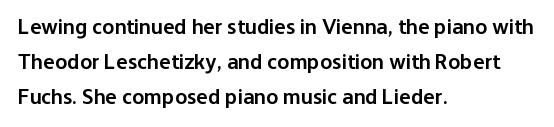
Firm but not heavy-handed strokes: this text is semibold. The specimen omits any rule beneath the text block's lines. Ordinary non-slanted type is in use. Each new line begins a customary step beneath the previous one. The line texture is even and compact thanks to regular tracking.
